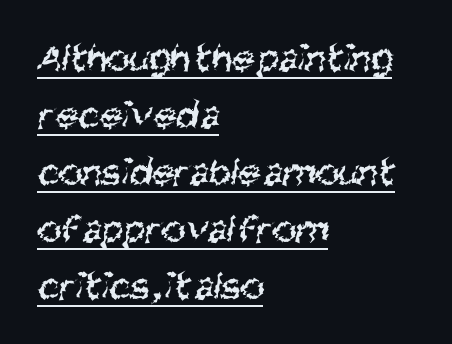
The image shows 41 px regular-weight, condensed sans-serif type; set left-aligned, normal line spacing (1.39x), normal letter spacing, underlined; medium stroke contrast and a large x-height.
